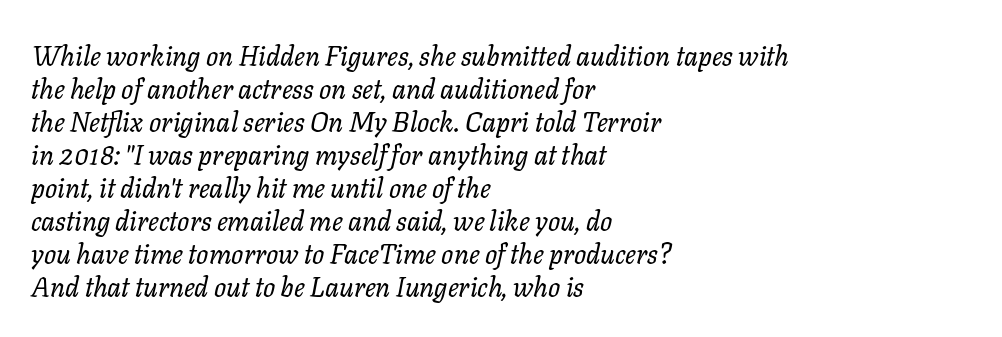
{"italic": "yes", "lean": "right", "slant_degrees": 11, "bold": "no", "underline": "no", "align": "left", "line_spacing_ratio": 1.22, "letter_spacing": "normal", "letter_spacing_em": 0.0, "glyph_px": 27}
